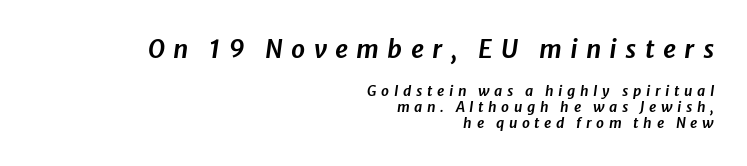
{"italic": "yes", "lean": "right", "slant_degrees": 8, "underline": "no", "align": "right", "line_spacing_ratio": 1.16, "letter_spacing": "wide", "letter_spacing_em": 0.33, "larger_block": "first", "size_ratio": 1.79, "glyph_px": 25}
